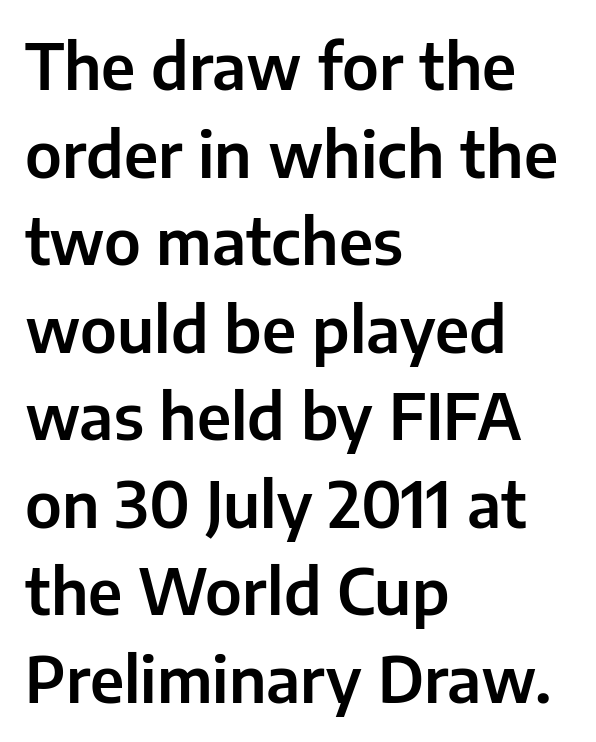
The image shows 63 px sans-serif type, upright; set left-aligned, normal line spacing (1.39x), normal letter spacing, not underlined; low stroke contrast and a medium x-height.
